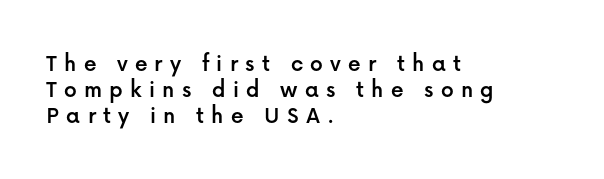
Tracking here is generous; glyphs stand well apart from one another. Glance below the letters and you will spot only blank space. Rows of type sit shoulder to shoulder in the vertical direction. The letters stand upright; this is a roman face. These lines are set flush left with a ragged right edge.
